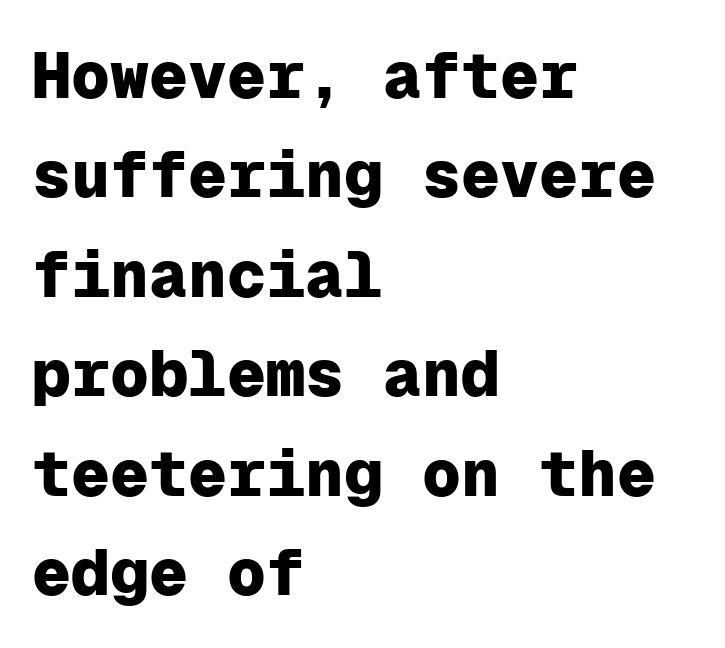
The image shows 65 px heavy sans-serif type, upright, monospaced; set left-aligned, normal line spacing (1.53x), normal letter spacing, not underlined; low stroke contrast and a medium x-height.
